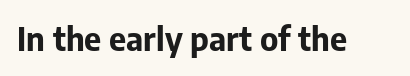
The image shows 33 px bold sans-serif type, upright; set normal letter spacing, not underlined; low stroke contrast and a medium x-height.
